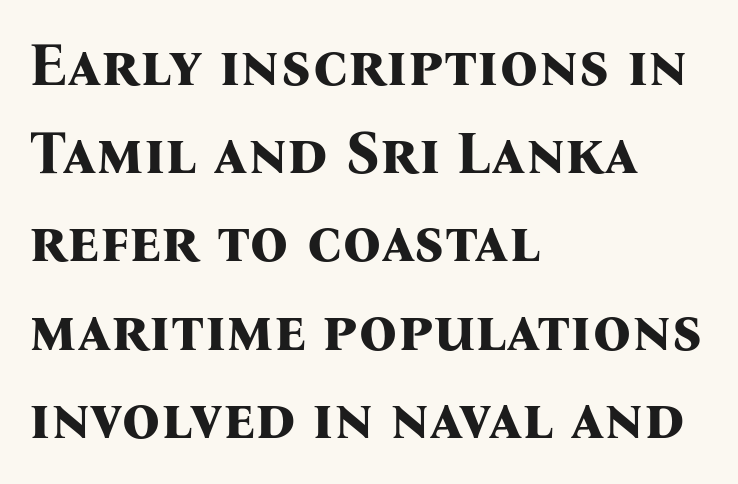
{"serif": "yes", "italic": "no", "bold": "yes", "weight": "bold", "width": "normal", "stroke_contrast": "medium", "x_height": "medium", "monospaced": "no", "underline": "no", "align": "left", "line_spacing": "normal", "line_spacing_ratio": 1.47, "letter_spacing": "normal", "letter_spacing_em": 0.0, "glyph_px": 60}
